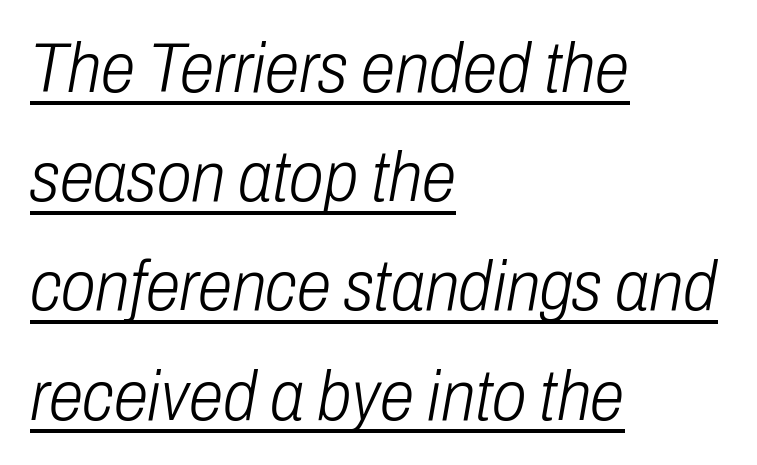
{"italic": "yes", "lean": "right", "slant_degrees": 10, "bold": "no", "weight": "light", "width": "condensed", "stroke_contrast": "low", "x_height": "medium", "monospaced": "no", "underline": "yes", "align": "left", "line_spacing": "normal", "line_spacing_ratio": 1.56, "letter_spacing": "normal", "letter_spacing_em": 0.0, "glyph_px": 70}
